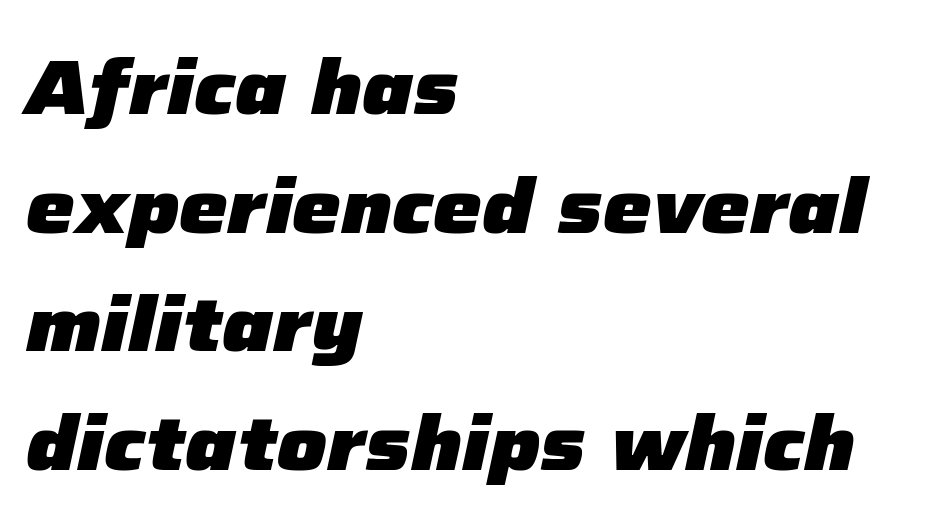
Character widths vary here, with narrow letters taking less room than wide ones. The passage shown is not underscored anywhere. The paragraph has a hard left edge and a soft right edge. Regular leading.
